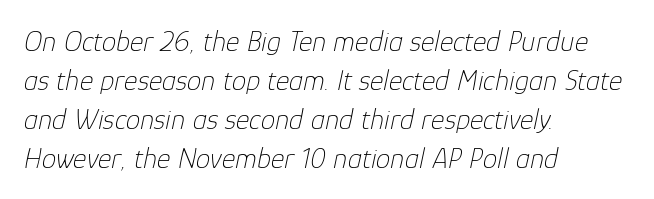
Emphasis-style slanted type is in use. Between one letter and the next there's only the usual sliver of space. Successive baselines arrive at the customary interval. Rule under the text: the space is simply empty. The passage is arranged the way most books set body copy — flush left.
